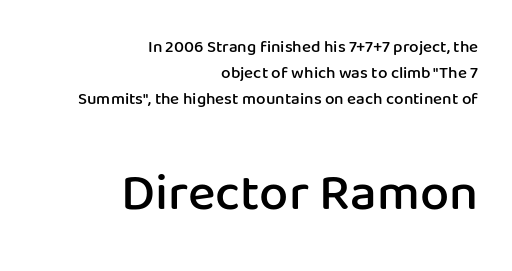
The image shows 52 px semibold sans-serif type, upright; set right-aligned, normal line spacing (1.53x), normal letter spacing, not underlined; the second (bottom) block is 3.06x larger; low stroke contrast and a medium x-height.
